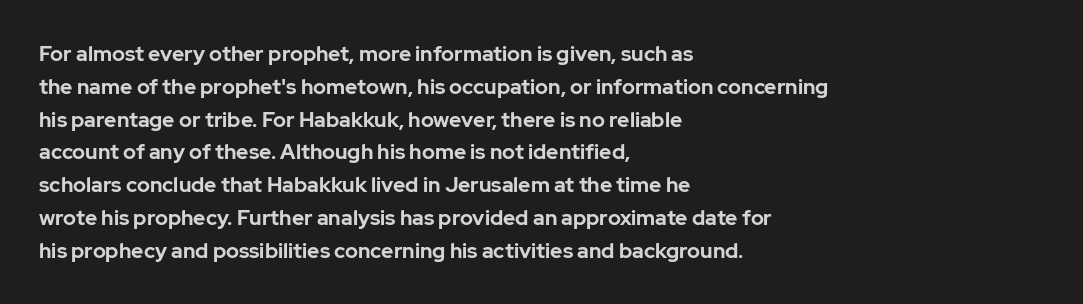
Q: Is the text bold? A: Yes.
Q: Is the text italic (slanted)? A: No, it is upright.
Q: Is the text underlined? A: No.
Q: How is the paragraph aligned? A: Left-aligned.
Q: Is the spacing between letters normal or unusually wide? A: Normal.
Q: Is the spacing between lines tight, normal or loose? A: Normal.
